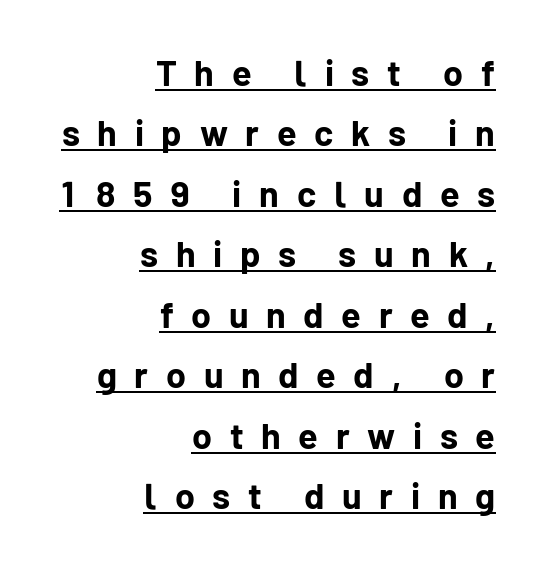
Q: Is the text bold? A: Yes.
Q: Is the text italic (slanted)? A: No, it is upright.
Q: Is the typeface a serif or a sans-serif typeface? A: Sans-serif.
Q: Is the text underlined? A: Yes.
Q: How is the paragraph aligned? A: Right-aligned.
Q: Is the spacing between letters normal or unusually wide? A: Unusually wide.
Q: Is the spacing between lines tight, normal or loose? A: Normal.
Q: Width (condensed, normal, or wide)? A: Normal.
Q: Stroke contrast? A: Low.
Q: x-height? A: Medium.
Q: Monospaced? A: No.
